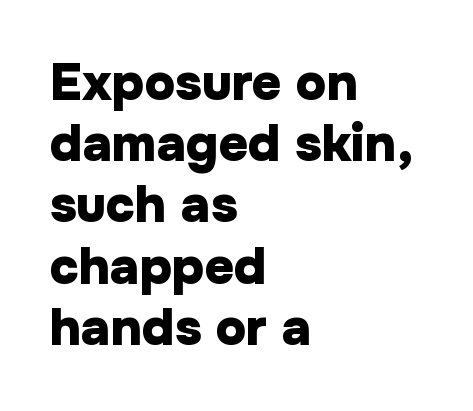
{"serif": "no", "italic": "no", "bold": "yes", "weight": "heavy", "width": "normal", "stroke_contrast": "low", "x_height": "medium", "monospaced": "no", "underline": "no", "align": "left", "line_spacing_ratio": 1.2, "letter_spacing": "normal", "letter_spacing_em": 0.0, "glyph_px": 51}
